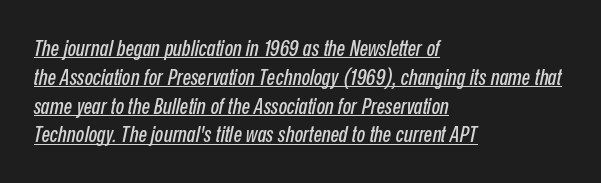
Q: Is the text italic (slanted)? A: Yes, it leans right by about 12 degrees.
Q: Is the text underlined? A: Yes.
Q: How is the paragraph aligned? A: Left-aligned.
Q: Is the spacing between letters normal or unusually wide? A: Normal.
Q: Is the spacing between lines tight, normal or loose? A: Normal.
